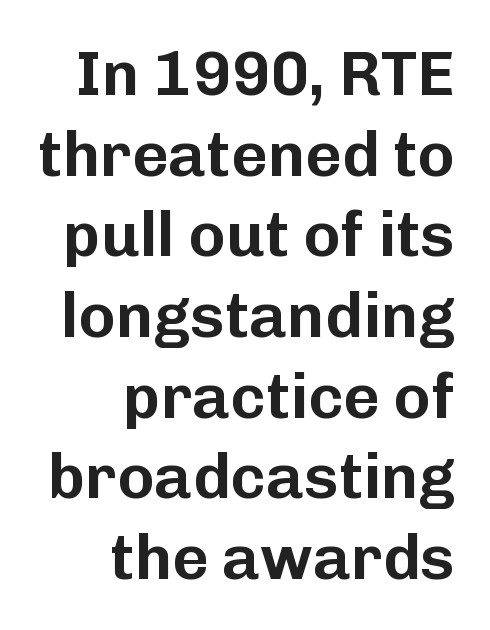
Q: Is the text italic (slanted)? A: No, it is upright.
Q: Is the typeface a serif or a sans-serif typeface? A: Sans-serif.
Q: Is the text underlined? A: No.
Q: How is the paragraph aligned? A: Right-aligned.
Q: Is the spacing between letters normal or unusually wide? A: Normal.
Q: Is the spacing between lines tight, normal or loose? A: Normal.
Q: Width (condensed, normal, or wide)? A: Normal.
Q: Stroke contrast? A: Low.
Q: x-height? A: Medium.
Q: Monospaced? A: No.
